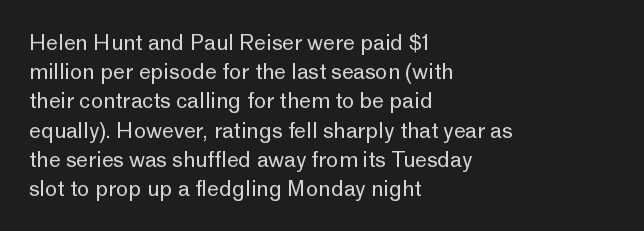
{"italic": "no", "bold": "no", "underline": "no", "align": "left", "line_spacing": "normal", "line_spacing_ratio": 1.39, "letter_spacing": "normal", "letter_spacing_em": 0.0, "glyph_px": 21}
